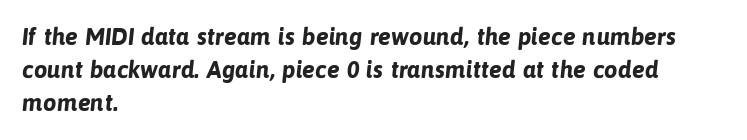
The image shows 24 px bold type; set left-aligned, normal line spacing (1.38x), normal letter spacing, not underlined.
